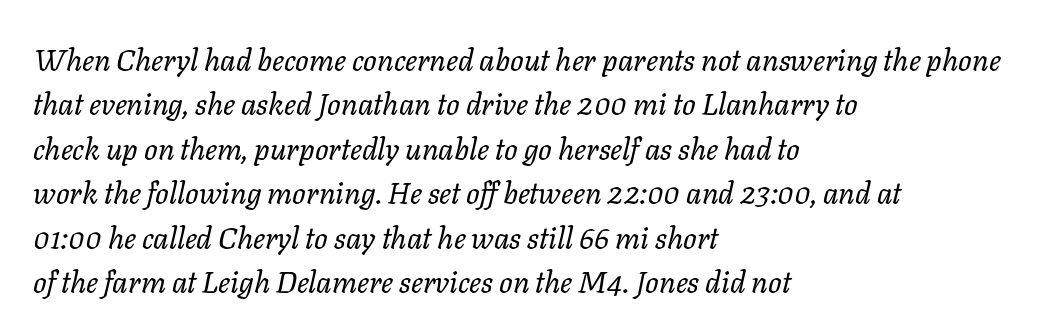
The image shows 30 px regular-weight type, italic (leaning right); set left-aligned, normal line spacing (1.48x), normal letter spacing, not underlined; low stroke contrast and a medium x-height.
